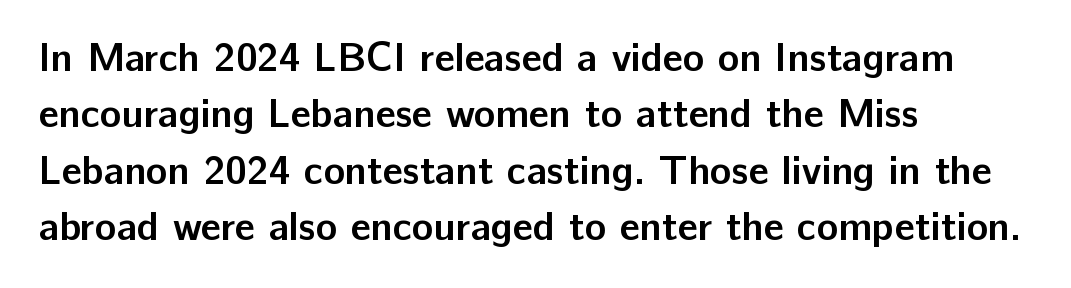
Teacher's note: observe the even left margin — that is flush-left alignment. Strokes here are thick enough to call this a true bold. Character widths vary here, with narrow letters taking less room than wide ones. Quick note: not italic, upright. Regarding serifs, this sample does without them.
